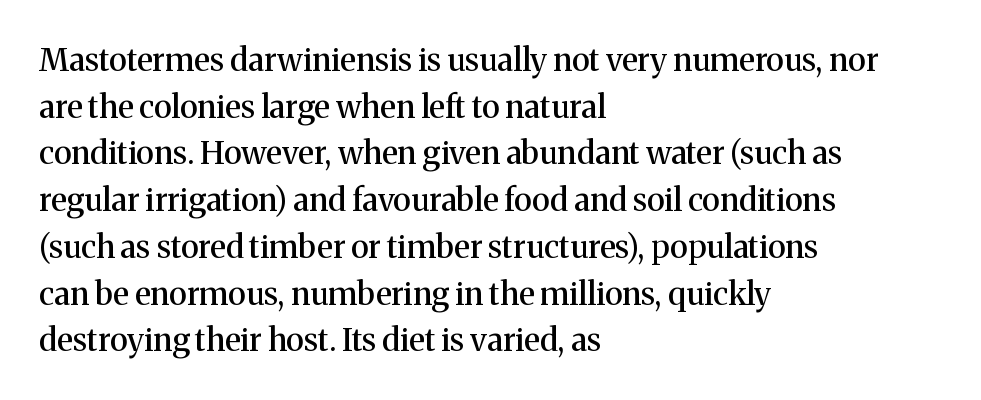
The image shows 32 px serif type, upright; set left-aligned, normal line spacing (1.46x), normal letter spacing, not underlined; medium stroke contrast and a medium x-height.
